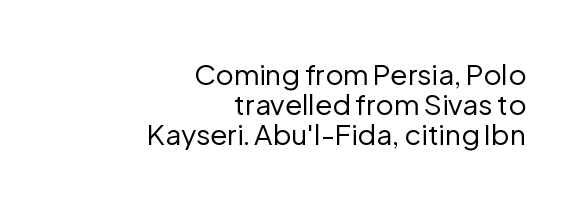
Q: Is the text bold? A: No.
Q: Is the text italic (slanted)? A: No, it is upright.
Q: Is the typeface a serif or a sans-serif typeface? A: Sans-serif.
Q: Is the text underlined? A: No.
Q: How is the paragraph aligned? A: Right-aligned.
Q: Is the spacing between letters normal or unusually wide? A: Normal.
Q: Is the spacing between lines tight, normal or loose? A: Tight.
Q: Width (condensed, normal, or wide)? A: Normal.
Q: Stroke contrast? A: Low.
Q: x-height? A: Medium.
Q: Monospaced? A: No.
